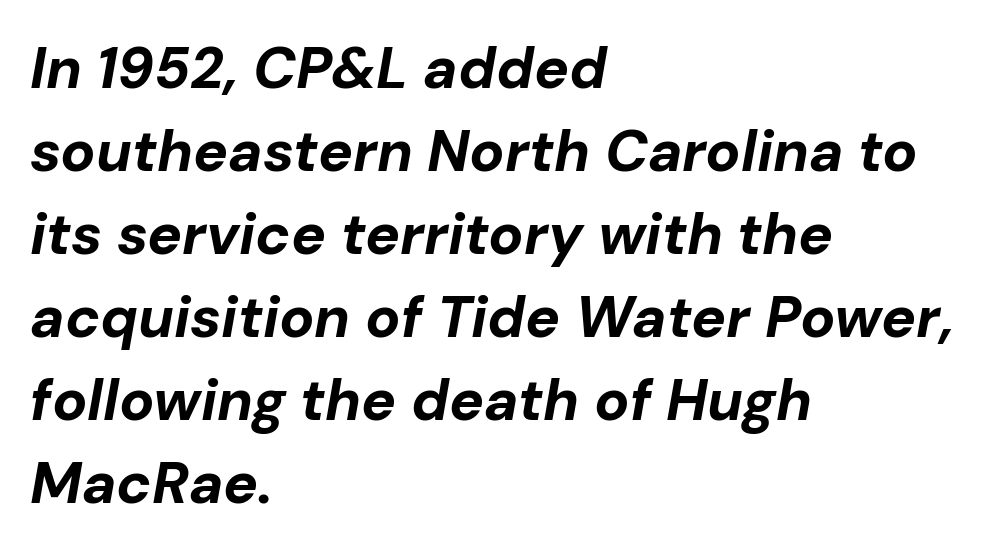
The image shows 58 px bold type, italic (leaning right); set left-aligned, normal line spacing (1.43x), normal letter spacing, not underlined; low stroke contrast and a medium x-height.
